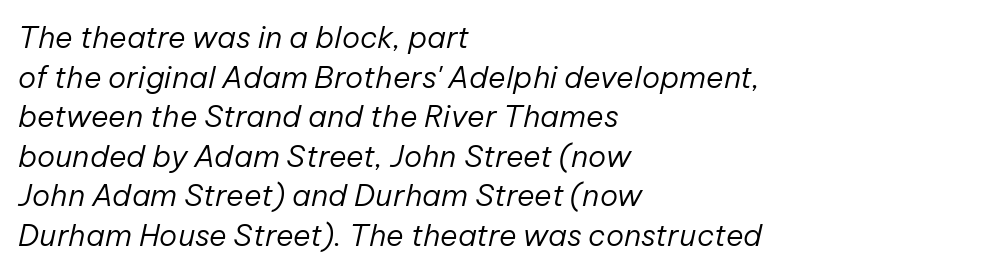
Q: Is the text bold? A: No.
Q: Is the text italic (slanted)? A: Yes, it leans right by about 12 degrees.
Q: Is the text underlined? A: No.
Q: How is the paragraph aligned? A: Left-aligned.
Q: Is the spacing between letters normal or unusually wide? A: Normal.
Q: Is the spacing between lines tight, normal or loose? A: Normal.
Q: Width (condensed, normal, or wide)? A: Normal.
Q: Stroke contrast? A: Low.
Q: x-height? A: Medium.
Q: Monospaced? A: No.
